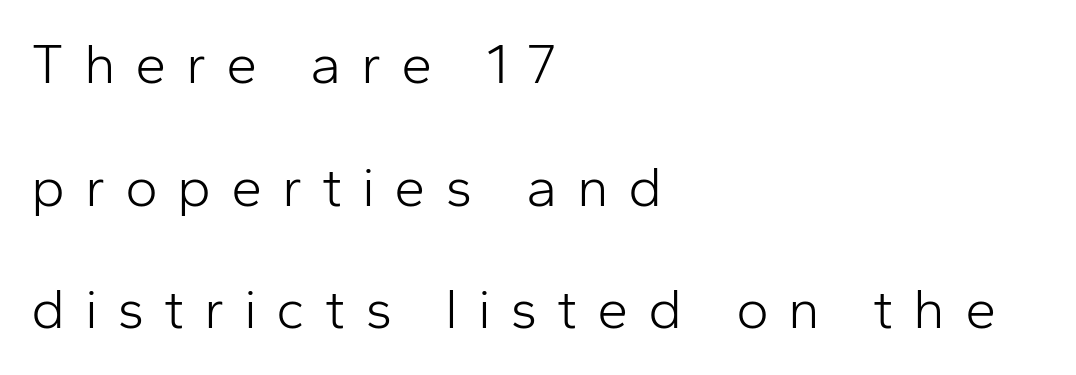
Q: Is the text bold? A: No.
Q: Is the text italic (slanted)? A: No, it is upright.
Q: Is the typeface a serif or a sans-serif typeface? A: Sans-serif.
Q: Is the text underlined? A: No.
Q: How is the paragraph aligned? A: Left-aligned.
Q: Is the spacing between letters normal or unusually wide? A: Unusually wide.
Q: Is the spacing between lines tight, normal or loose? A: Loose.
Q: Width (condensed, normal, or wide)? A: Normal.
Q: Stroke contrast? A: Low.
Q: x-height? A: Medium.
Q: Monospaced? A: No.
